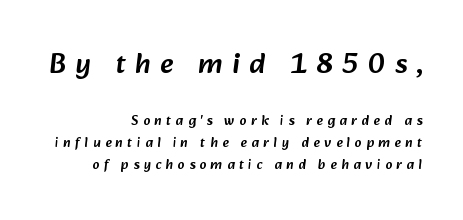
Q: Is the typeface a serif or a sans-serif typeface? A: Sans-serif.
Q: Is the text underlined? A: No.
Q: How is the paragraph aligned? A: Right-aligned.
Q: Is the spacing between letters normal or unusually wide? A: Unusually wide.
Q: Is the spacing between lines tight, normal or loose? A: Normal.
Q: Which block of text is set in a larger size, the first (top) or the second (bottom)? A: The first (top) one.
Q: Width (condensed, normal, or wide)? A: Normal.
Q: Stroke contrast? A: Low.
Q: x-height? A: Medium.
Q: Monospaced? A: No.
